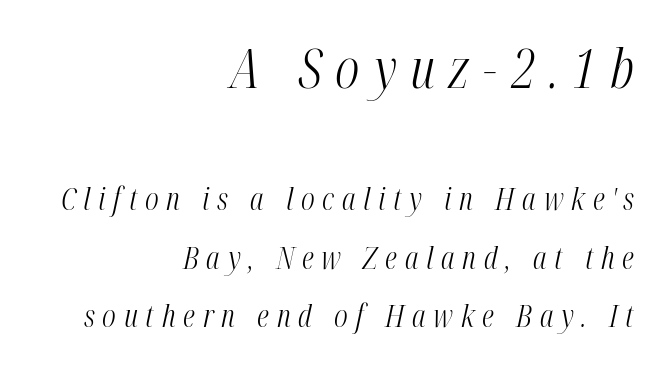
Ink coverage per letter is moderate at most. Letters rest on an invisible, unmarked baseline. This sample uses an oblique cut, with every glyph tilted off the vertical. Do the characters align in a grid? No, the font is proportional. The letters in the upper block stand taller than those in the block below.
